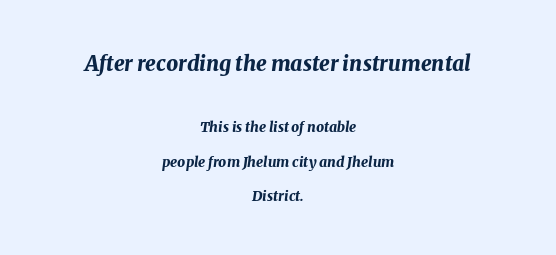
{"italic": "yes", "lean": "right", "slant_degrees": 8, "bold": "yes", "underline": "no", "align": "center", "line_spacing": "loose", "line_spacing_ratio": 2.45, "letter_spacing": "normal", "letter_spacing_em": 0.0, "larger_block": "first", "size_ratio": 1.5, "glyph_px": 21}
